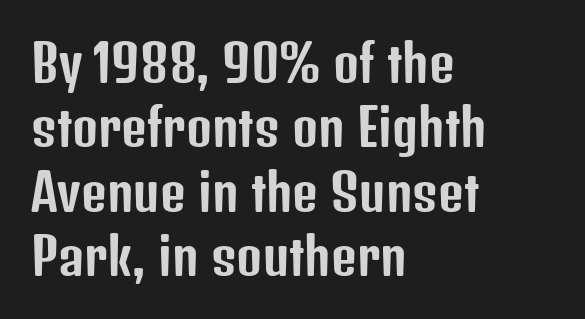
The image shows 50 px condensed sans-serif type, upright; set left-aligned, normal line spacing (1.29x), normal letter spacing, not underlined; low stroke contrast and a medium x-height.
